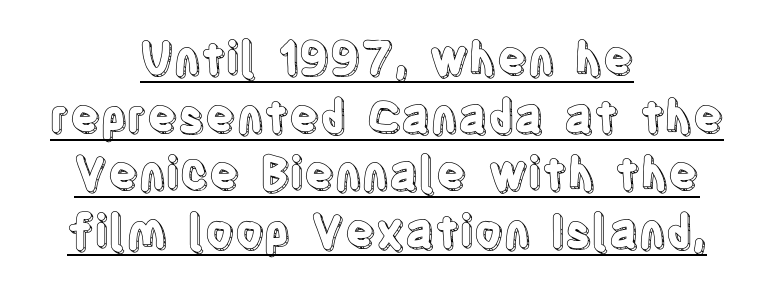
Q: Is the text italic (slanted)? A: No, it is upright.
Q: Is the text underlined? A: Yes.
Q: How is the paragraph aligned? A: Centered.
Q: Is the spacing between letters normal or unusually wide? A: Normal.
Q: Is the spacing between lines tight, normal or loose? A: Normal.
Q: Width (condensed, normal, or wide)? A: Condensed.
Q: x-height? A: Large.
Q: Monospaced? A: No.
